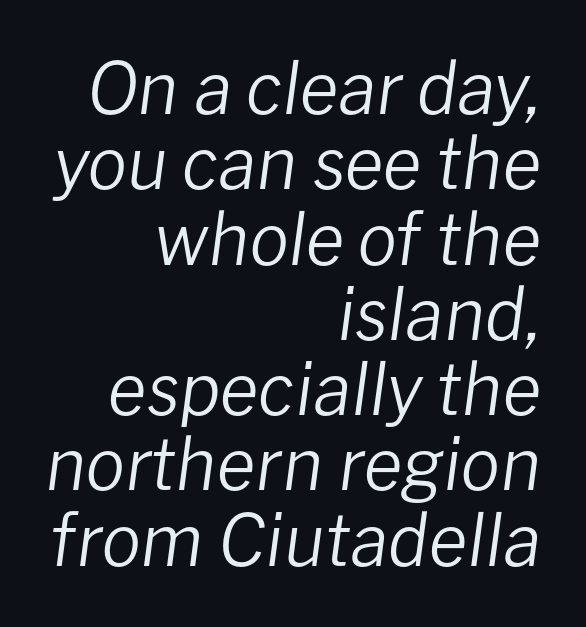
The setting favours the right margin, as signatures and pull-quotes sometimes do. These lines huddle together more closely than default settings would place them. Standard letterfit; no display-style spreading of the glyphs. Looking at the ascenders, they clearly lean. The letterforms sit at book weight or below.
